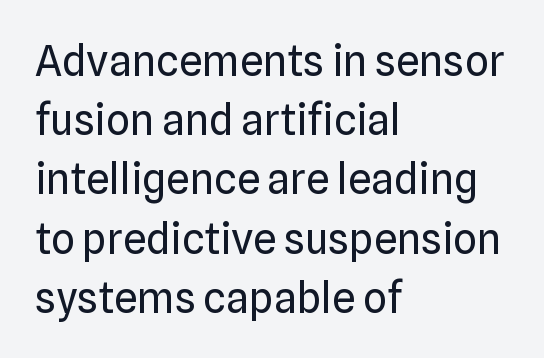
The image shows 42 px regular-weight sans-serif type, upright; set left-aligned, normal line spacing (1.41x), normal letter spacing, not underlined; low stroke contrast and a medium x-height.
